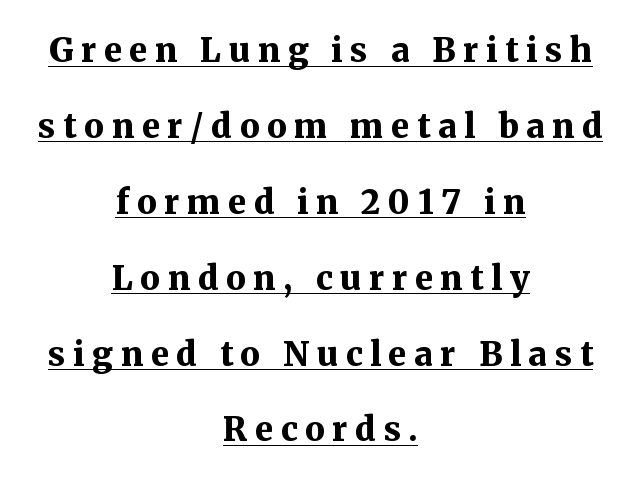
Q: Is the text bold? A: Yes.
Q: Is the text italic (slanted)? A: No, it is upright.
Q: Is the typeface a serif or a sans-serif typeface? A: Serif.
Q: Is the text underlined? A: Yes.
Q: How is the paragraph aligned? A: Centered.
Q: Is the spacing between letters normal or unusually wide? A: Unusually wide.
Q: Is the spacing between lines tight, normal or loose? A: Loose.
Q: Width (condensed, normal, or wide)? A: Normal.
Q: Stroke contrast? A: Medium.
Q: x-height? A: Medium.
Q: Monospaced? A: No.
